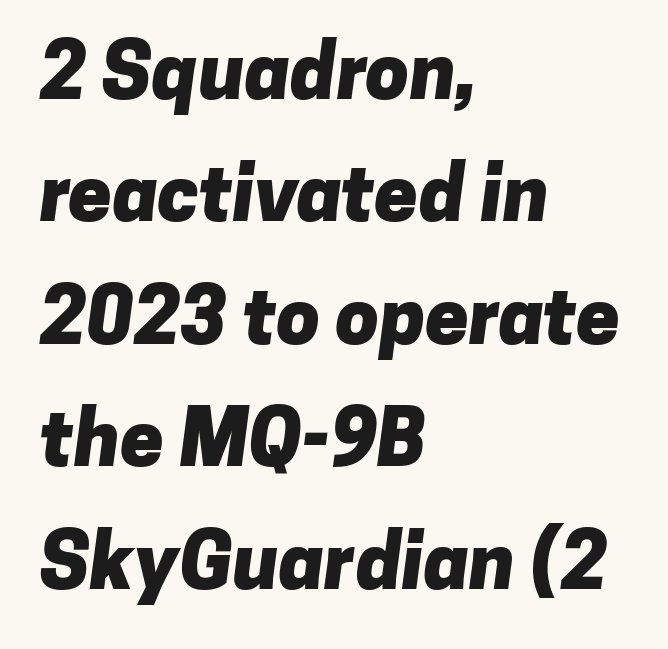
Q: Is the text bold? A: Yes.
Q: Is the typeface a serif or a sans-serif typeface? A: Sans-serif.
Q: Is the text underlined? A: No.
Q: How is the paragraph aligned? A: Left-aligned.
Q: Is the spacing between letters normal or unusually wide? A: Normal.
Q: Is the spacing between lines tight, normal or loose? A: Normal.
Q: Width (condensed, normal, or wide)? A: Normal.
Q: Stroke contrast? A: Low.
Q: x-height? A: Medium.
Q: Monospaced? A: No.
